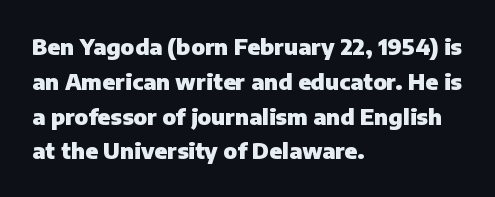
One-word summary of the alignment: left. Characters remain perfectly vertical along every line. Words float on clear page, feet unadorned. Look at the tracking — it's just the regular setting, nothing added.
